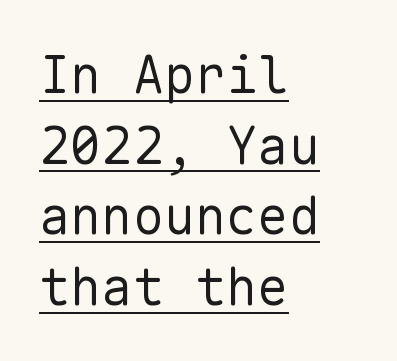
{"serif": "no", "italic": "no", "bold": "no", "weight": "regular", "width": "normal", "stroke_contrast": "low", "x_height": "medium", "monospaced": "yes", "underline": "yes", "align": "left", "line_spacing": "normal", "line_spacing_ratio": 1.36, "letter_spacing": "normal", "letter_spacing_em": 0.0, "glyph_px": 52}
